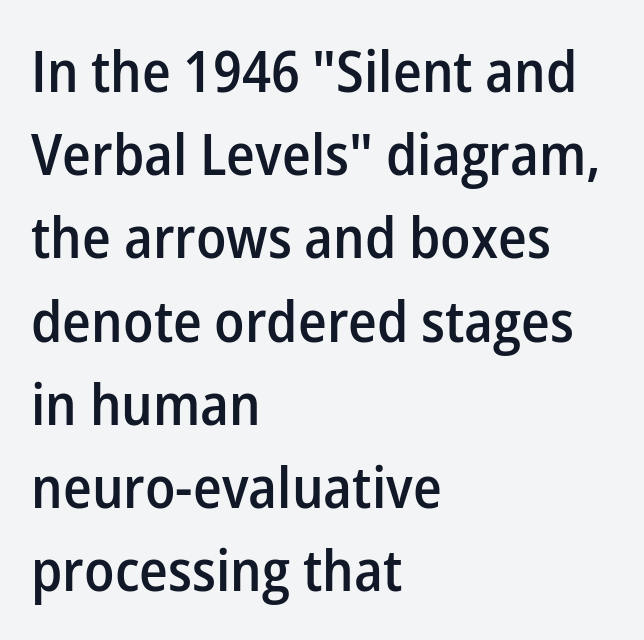
Q: Is the text bold? A: Semi-bold.
Q: Is the text italic (slanted)? A: No, it is upright.
Q: Is the typeface a serif or a sans-serif typeface? A: Sans-serif.
Q: Is the text underlined? A: No.
Q: How is the paragraph aligned? A: Left-aligned.
Q: Is the spacing between letters normal or unusually wide? A: Normal.
Q: Is the spacing between lines tight, normal or loose? A: Normal.
Q: Width (condensed, normal, or wide)? A: Normal.
Q: Stroke contrast? A: Low.
Q: x-height? A: Medium.
Q: Monospaced? A: No.
